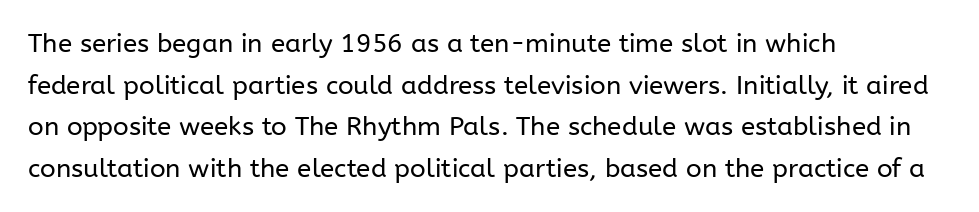
Rule under the text: the space is simply empty. One-word summary of the alignment: left. Stroke thickness stays within the range of a standard reading face or lighter. Rows of type keep a routine distance in the vertical direction. Ascenders rise straight up at ninety degrees. The tracking reads as untouched default to a designer's eye.
